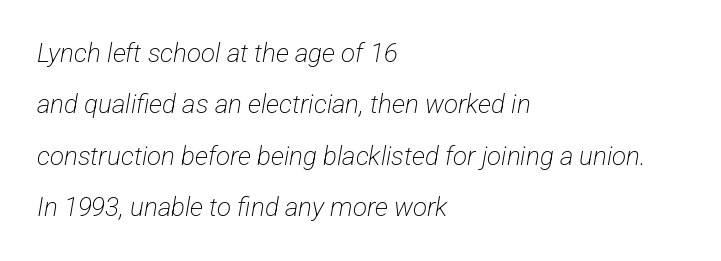
The image shows 26 px text type; set left-aligned, loose line spacing (1.98x), normal letter spacing, not underlined.
